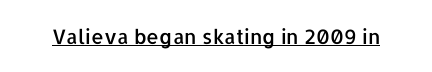
The letters stand upright; this is a roman face. Tracking here is standard; glyphs follow each other at the usual distance. Descenders here cross a horizontal rule under the line.
